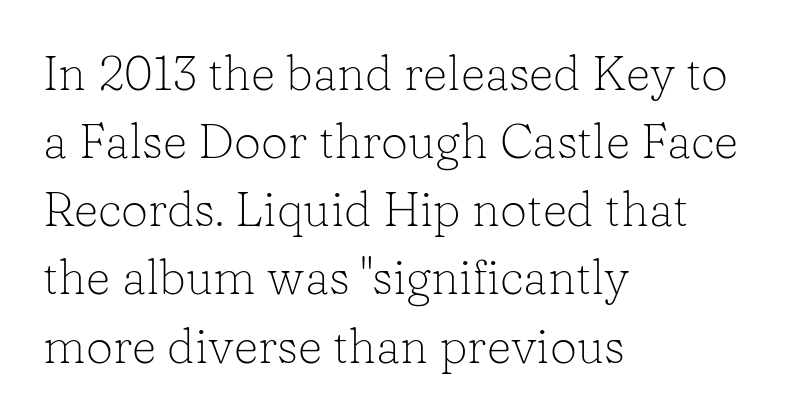
{"serif": "yes", "italic": "no", "bold": "no", "weight": "light", "width": "normal", "stroke_contrast": "low", "x_height": "medium", "monospaced": "no", "underline": "no", "align": "left", "line_spacing": "normal", "line_spacing_ratio": 1.42, "letter_spacing": "normal", "letter_spacing_em": 0.0, "glyph_px": 48}
